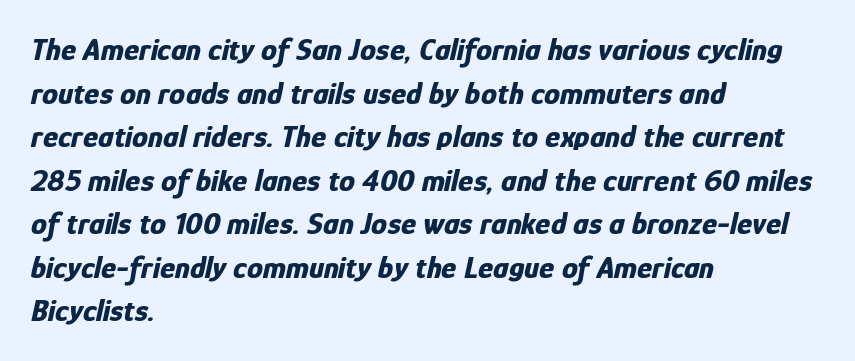
{"italic": "yes", "lean": "right", "slant_degrees": 12, "bold": "yes", "weight": "bold", "width": "condensed", "stroke_contrast": "low", "x_height": "medium", "monospaced": "no", "underline": "no", "align": "left", "line_spacing": "normal", "line_spacing_ratio": 1.36, "letter_spacing": "normal", "letter_spacing_em": 0.0, "glyph_px": 32}
